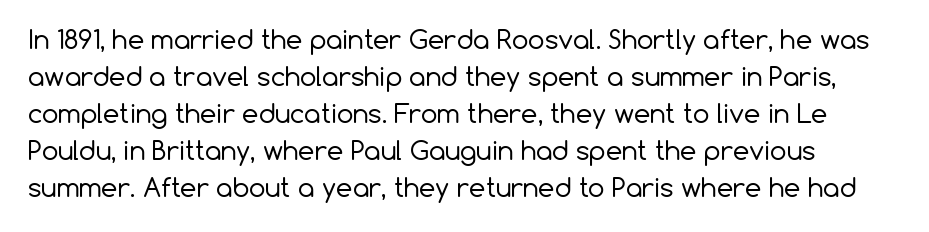
Q: Is the text bold? A: No.
Q: Is the text italic (slanted)? A: No, it is upright.
Q: Is the text underlined? A: No.
Q: Is the spacing between letters normal or unusually wide? A: Normal.
Q: Is the spacing between lines tight, normal or loose? A: Normal.
